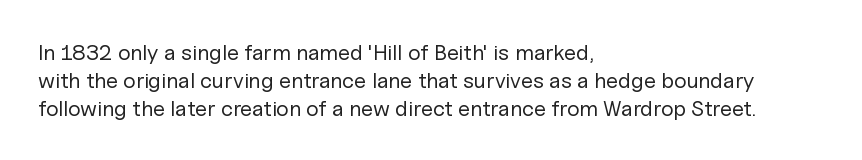
No extra ink here — the face is not bold. Students, observe: this is what conventionally led text looks like. Visually the block forms a straight wall on the left and a jagged coastline on the right. Clear beneath every line of the passage.
